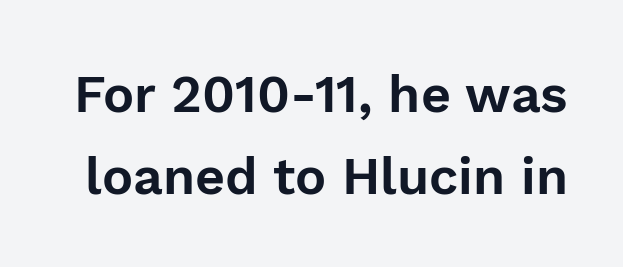
The image shows 52 px sans-serif type, upright; set normal line spacing (1.57x), normal letter spacing, not underlined; low stroke contrast and a medium x-height.
